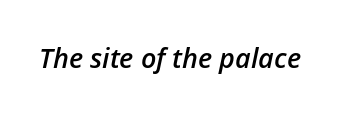
{"italic": "yes", "lean": "right", "slant_degrees": 12, "bold": "semi", "underline": "no", "letter_spacing": "normal", "letter_spacing_em": 0.0, "glyph_px": 27}
